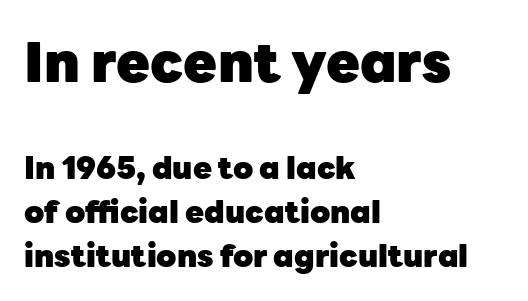
Q: Is the text bold? A: Yes.
Q: Is the text italic (slanted)? A: No, it is upright.
Q: Is the typeface a serif or a sans-serif typeface? A: Sans-serif.
Q: Is the text underlined? A: No.
Q: How is the paragraph aligned? A: Left-aligned.
Q: Is the spacing between letters normal or unusually wide? A: Normal.
Q: Is the spacing between lines tight, normal or loose? A: Normal.
Q: Which block of text is set in a larger size, the first (top) or the second (bottom)? A: The first (top) one.
Q: Width (condensed, normal, or wide)? A: Normal.
Q: Stroke contrast? A: Low.
Q: x-height? A: Medium.
Q: Monospaced? A: No.
